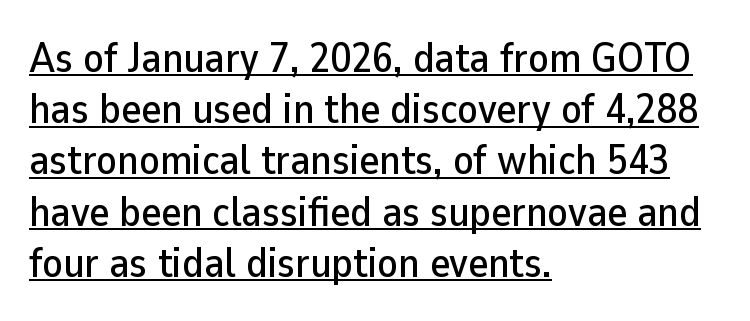
Does the type have serifs? No, each stem ends abruptly. Line beginnings align vertically; line endings do not. Each word holds together tightly as a unit, with standard inter-letter gaps. The sample's only ornament is a line tracing under the words.
